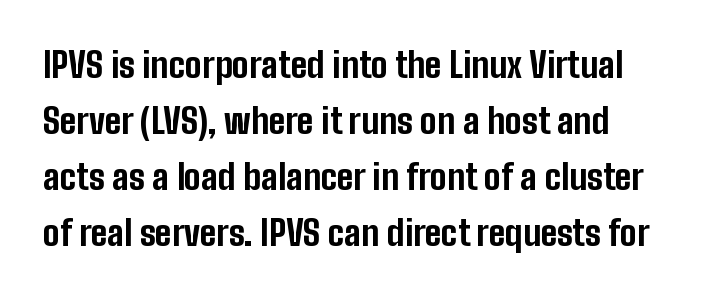
Caption: bold face, heavy strokes. The type sits square on the baseline with zero lean. Does the type have serifs? No, each stem ends abruptly. The space directly below the letters is spotless. Summary of vertical rhythm: regular, with standard interline spacing.
